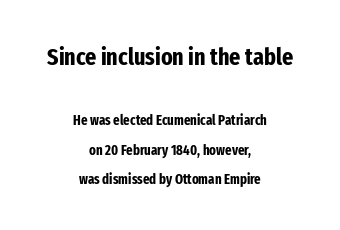
Summary of vertical rhythm: relaxed, with wide interline spacing. Look at the stroke-to-counter ratio: heavy, a bold. In terms of letterspacing, this is plain default setting. Descender tails drop into unmarked territory.
